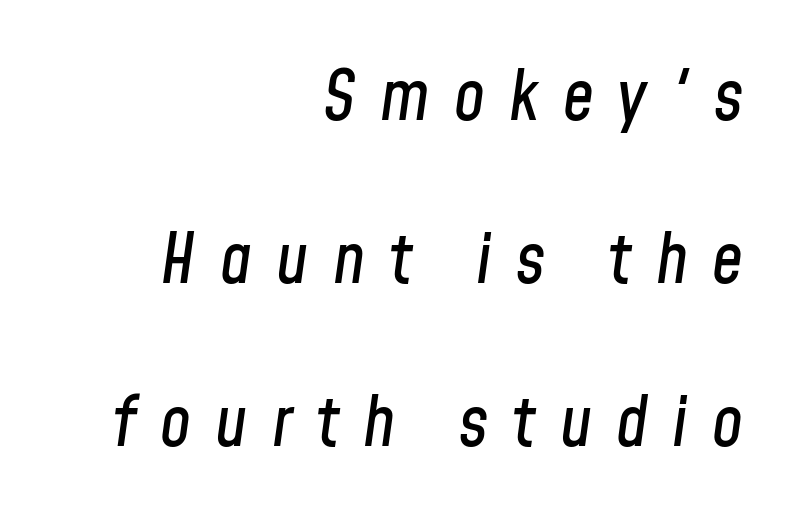
{"italic": "yes", "lean": "right", "slant_degrees": 8, "width": "condensed", "stroke_contrast": "low", "x_height": "medium", "monospaced": "no", "underline": "no", "align": "right", "line_spacing": "loose", "line_spacing_ratio": 2.36, "letter_spacing": "wide", "letter_spacing_em": 0.35, "glyph_px": 69}
